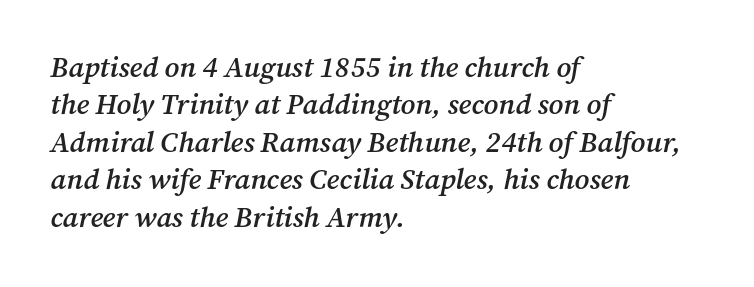
{"serif": "yes", "italic": "yes", "lean": "right", "slant_degrees": 12, "bold": "semi", "weight": "semibold", "width": "normal", "stroke_contrast": "medium", "x_height": "medium", "monospaced": "no", "underline": "no", "align": "left", "line_spacing": "normal", "line_spacing_ratio": 1.29, "letter_spacing": "normal", "letter_spacing_em": 0.0, "glyph_px": 29}
